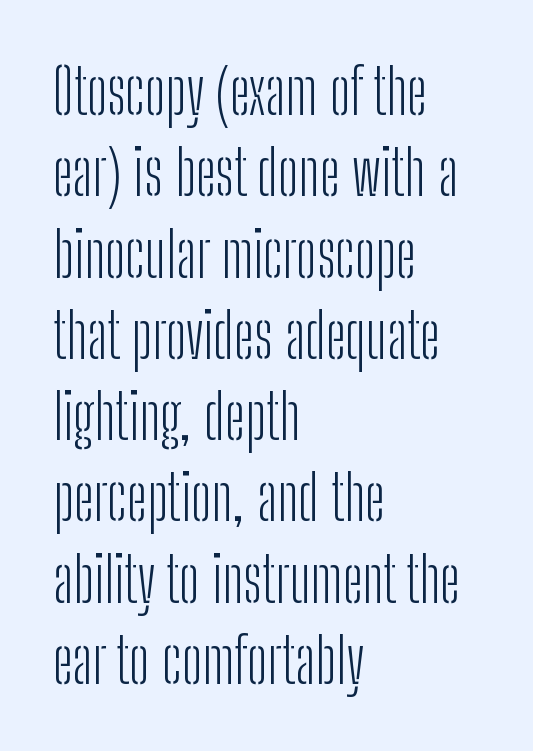
{"serif": "no", "italic": "no", "bold": "no", "weight": "light", "width": "condensed", "stroke_contrast": "low", "x_height": "medium", "monospaced": "no", "underline": "no", "align": "left", "line_spacing": "normal", "line_spacing_ratio": 1.29, "letter_spacing": "normal", "letter_spacing_em": 0.0, "glyph_px": 63}
